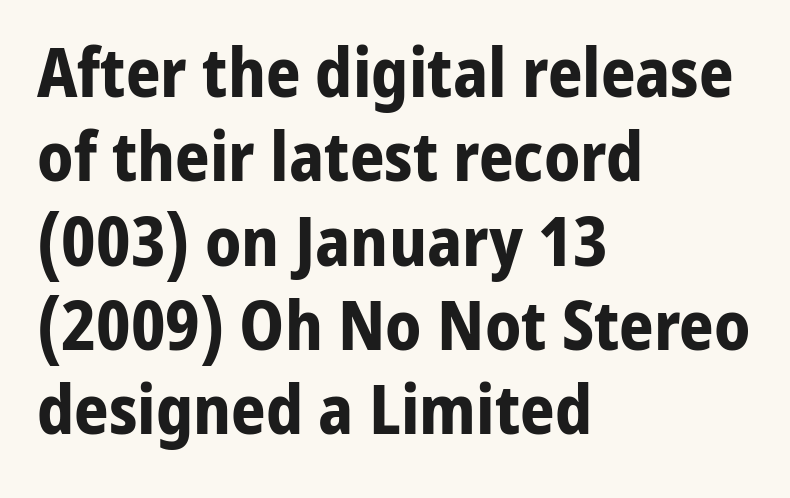
The image shows 68 px bold sans-serif type, upright; set left-aligned, line spacing 1.24x, normal letter spacing, not underlined; low stroke contrast and a medium x-height.
